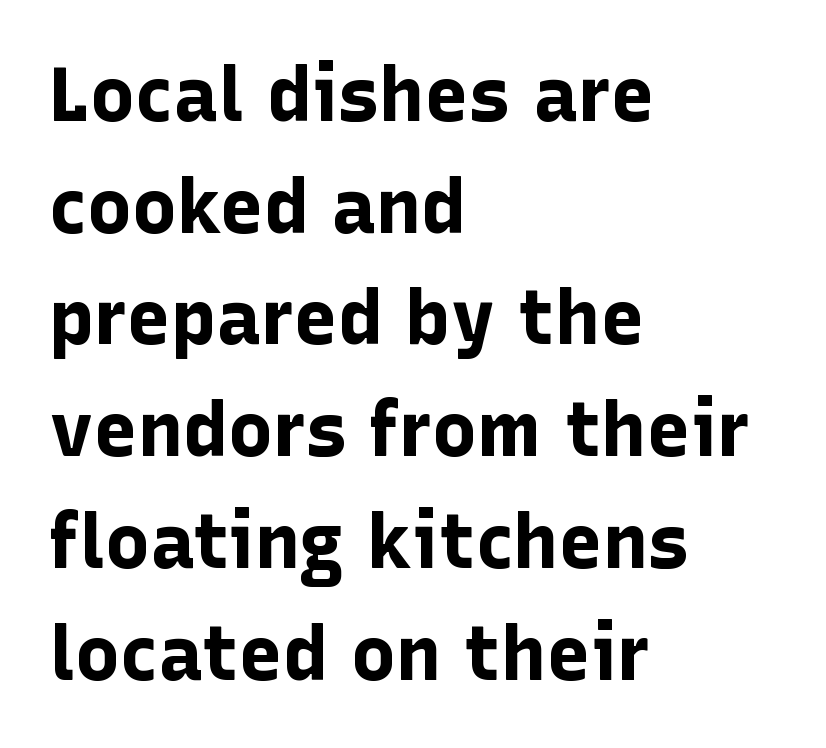
Q: Is the text bold? A: Yes.
Q: Is the text italic (slanted)? A: No, it is upright.
Q: Is the typeface a serif or a sans-serif typeface? A: Sans-serif.
Q: Is the text underlined? A: No.
Q: How is the paragraph aligned? A: Left-aligned.
Q: Is the spacing between letters normal or unusually wide? A: Normal.
Q: Is the spacing between lines tight, normal or loose? A: Normal.
Q: Width (condensed, normal, or wide)? A: Normal.
Q: Stroke contrast? A: Low.
Q: x-height? A: Medium.
Q: Monospaced? A: No.
